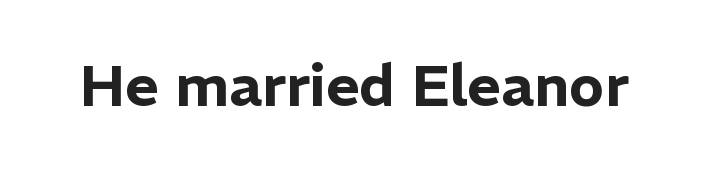
{"serif": "no", "italic": "no", "width": "normal", "stroke_contrast": "low", "x_height": "medium", "monospaced": "no", "underline": "no", "letter_spacing": "normal", "letter_spacing_em": 0.0, "glyph_px": 58}
